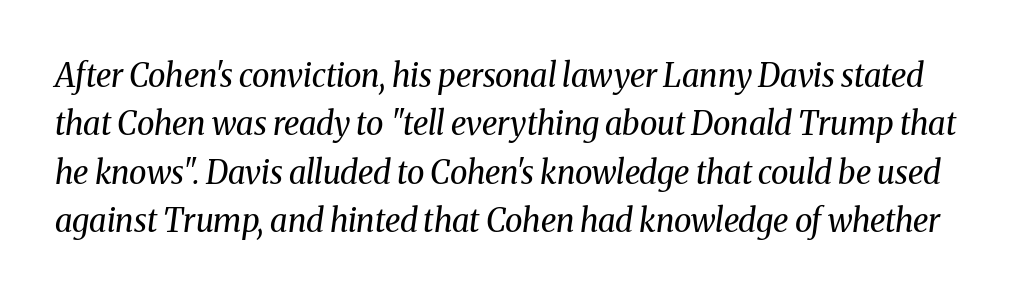
{"serif": "yes", "italic": "yes", "lean": "right", "slant_degrees": 8, "bold": "no", "weight": "regular", "width": "normal", "stroke_contrast": "medium", "x_height": "medium", "monospaced": "no", "underline": "no", "line_spacing": "normal", "line_spacing_ratio": 1.51, "letter_spacing": "normal", "letter_spacing_em": 0.0, "glyph_px": 32}
